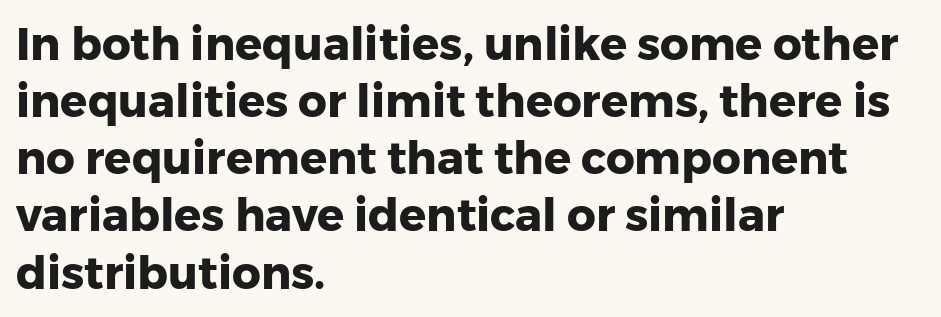
The image shows 45 px heavy sans-serif type, upright; set left-aligned, normal line spacing (1.27x), normal letter spacing, not underlined; low stroke contrast and a medium x-height.
